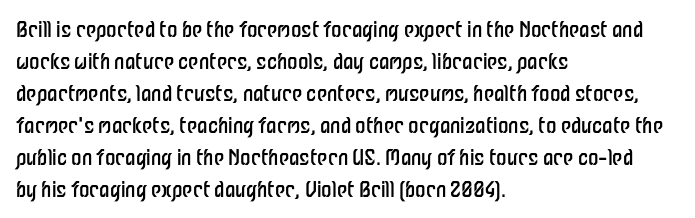
Q: Is the text bold? A: No.
Q: Is the text italic (slanted)? A: No, it is upright.
Q: Is the text underlined? A: No.
Q: How is the paragraph aligned? A: Left-aligned.
Q: Is the spacing between letters normal or unusually wide? A: Normal.
Q: Is the spacing between lines tight, normal or loose? A: Normal.
